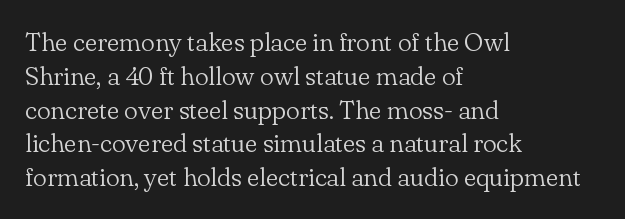
{"italic": "no", "bold": "no", "underline": "no", "align": "left", "line_spacing": "normal", "line_spacing_ratio": 1.3, "letter_spacing": "normal", "letter_spacing_em": 0.0, "glyph_px": 26}
